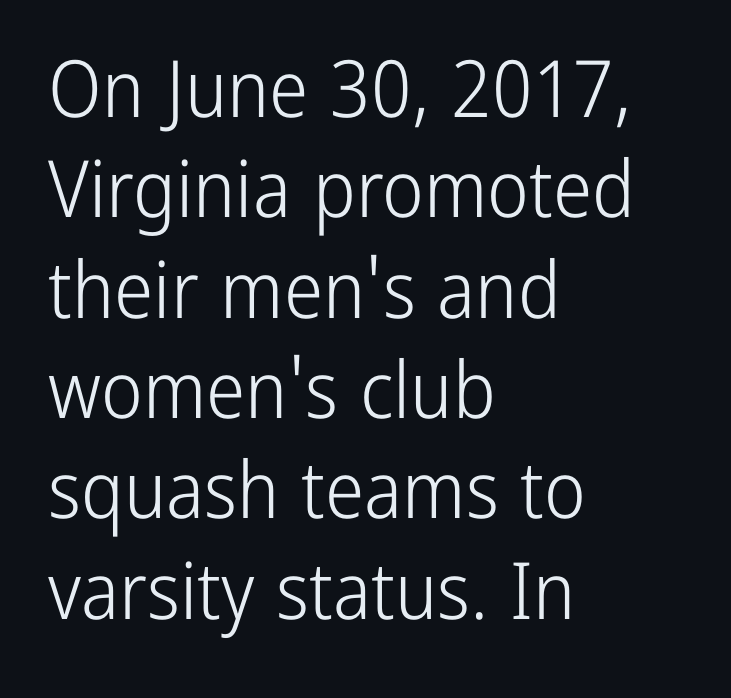
Rendered with straight, roman letterforms. The words here are not underlined. Do the characters align in a grid? No, the font is proportional. No heavy texture on the line: the type isn't bold. Visually the block forms a straight wall on the left and a jagged coastline on the right.
